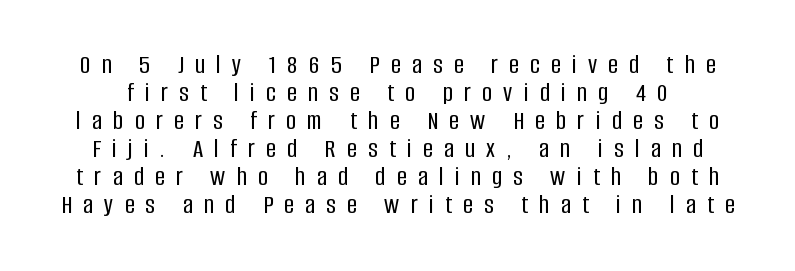
{"italic": "no", "underline": "no", "line_spacing": "tight", "line_spacing_ratio": 1.04, "letter_spacing": "wide", "letter_spacing_em": 0.42, "glyph_px": 27}
